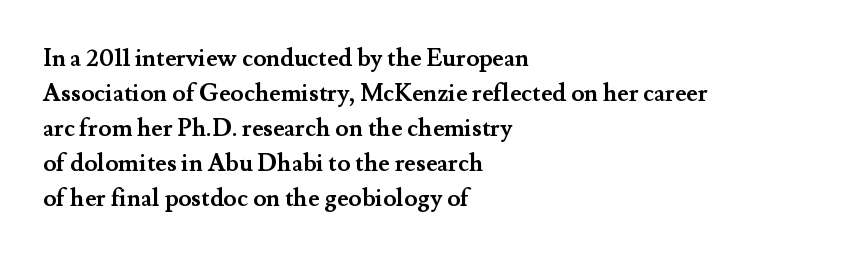
A classic flush-left, rag-right setting is used for this passage. The strokes are fattened all the way to bold. Plain, unruled lines of type. Tracking value appears to be zero — textbook default spacing.
